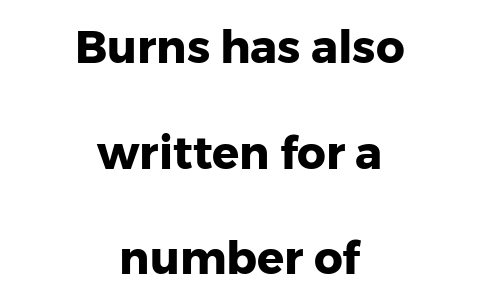
Q: Is the text bold? A: Yes.
Q: Is the text italic (slanted)? A: No, it is upright.
Q: Is the typeface a serif or a sans-serif typeface? A: Sans-serif.
Q: Is the text underlined? A: No.
Q: How is the paragraph aligned? A: Centered.
Q: Is the spacing between letters normal or unusually wide? A: Normal.
Q: Is the spacing between lines tight, normal or loose? A: Loose.
Q: Width (condensed, normal, or wide)? A: Normal.
Q: Stroke contrast? A: Low.
Q: x-height? A: Medium.
Q: Monospaced? A: No.
